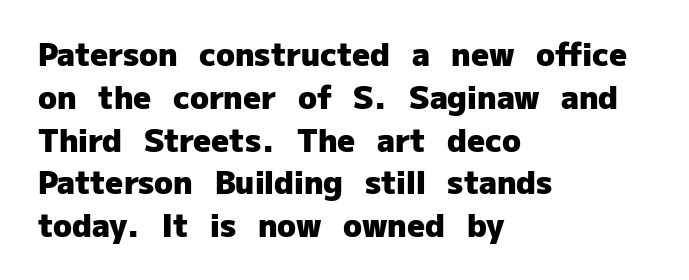
{"serif": "no", "italic": "no", "bold": "yes", "weight": "heavy", "width": "normal", "stroke_contrast": "low", "x_height": "medium", "monospaced": "no", "underline": "no", "align": "left", "line_spacing": "normal", "line_spacing_ratio": 1.38, "letter_spacing": "normal", "letter_spacing_em": 0.0, "glyph_px": 31}
